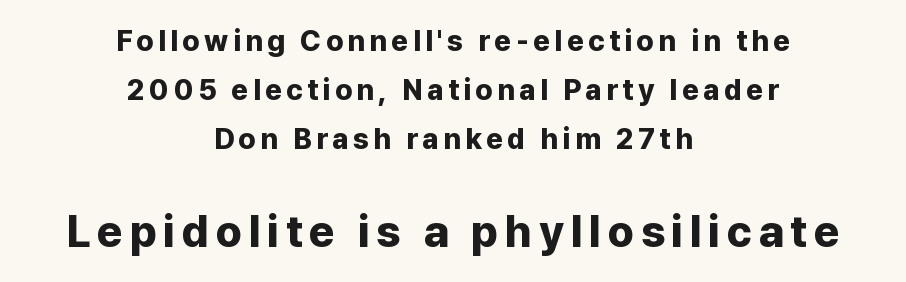
Q: Is the text bold? A: Yes.
Q: Is the text italic (slanted)? A: No, it is upright.
Q: Is the typeface a serif or a sans-serif typeface? A: Sans-serif.
Q: Is the text underlined? A: No.
Q: How is the paragraph aligned? A: Centered.
Q: Is the spacing between lines tight, normal or loose? A: Normal.
Q: Which block of text is set in a larger size, the first (top) or the second (bottom)? A: The second (bottom) one.
Q: Width (condensed, normal, or wide)? A: Normal.
Q: Stroke contrast? A: Low.
Q: x-height? A: Medium.
Q: Monospaced? A: No.
